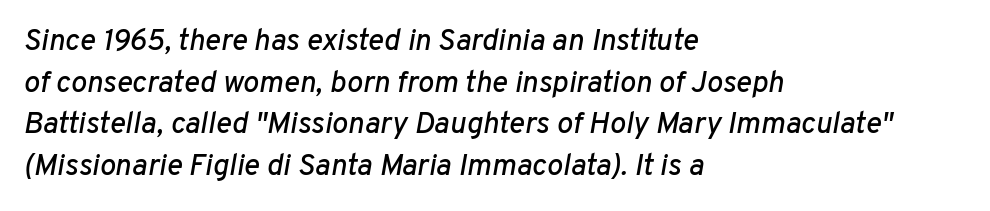
{"italic": "yes", "lean": "right", "slant_degrees": 10, "width": "normal", "stroke_contrast": "low", "x_height": "medium", "monospaced": "no", "underline": "no", "align": "left", "line_spacing": "normal", "line_spacing_ratio": 1.39, "letter_spacing": "normal", "letter_spacing_em": 0.0, "glyph_px": 30}
